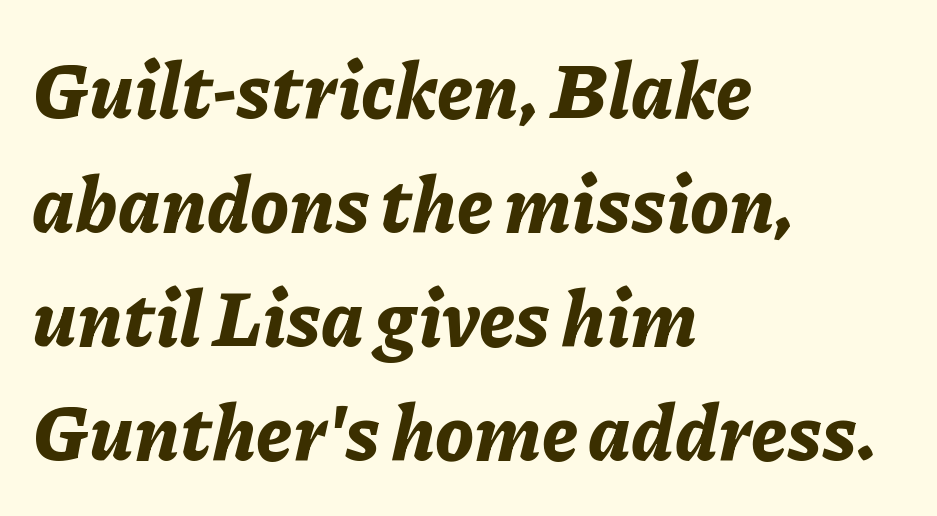
{"italic": "yes", "lean": "right", "slant_degrees": 11, "bold": "yes", "weight": "bold", "width": "normal", "stroke_contrast": "low", "x_height": "medium", "monospaced": "no", "underline": "no", "align": "left", "line_spacing": "normal", "line_spacing_ratio": 1.48, "letter_spacing": "normal", "letter_spacing_em": 0.0, "glyph_px": 77}
